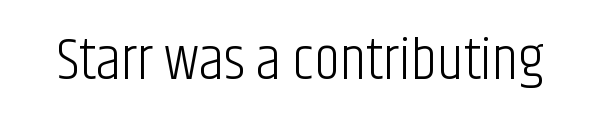
This sample uses a sans-serif face. Unlike italic type, these characters show no tilt at all. Heaviness? Minimal to ordinary, like unemphasized prose. Has an underline been added? It has not. Students, note that the glyphs here touch the page at normal intervals. The rendering uses natural spacing where letterforms have individual widths.
